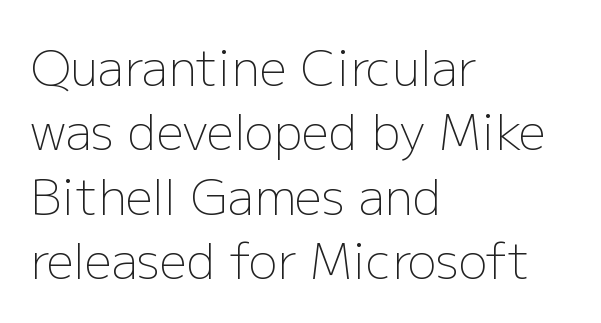
{"serif": "no", "italic": "no", "bold": "no", "weight": "light", "width": "normal", "stroke_contrast": "low", "x_height": "medium", "monospaced": "no", "underline": "no", "align": "left", "line_spacing": "normal", "line_spacing_ratio": 1.34, "letter_spacing": "normal", "letter_spacing_em": 0.0, "glyph_px": 48}
